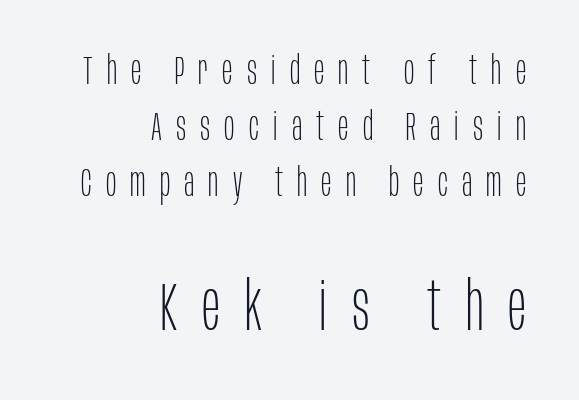
The image shows 68 px thin, condensed sans-serif type, upright; set right-aligned, normal line spacing (1.43x), unusually wide letter spacing (+0.36 em), not underlined; the second (bottom) block is 1.74x larger; low stroke contrast and a large x-height.
